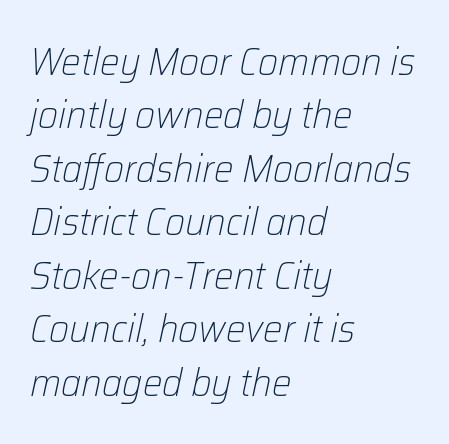
Q: Is the text bold? A: No.
Q: Is the text italic (slanted)? A: Yes, it leans right by about 12 degrees.
Q: Is the text underlined? A: No.
Q: How is the paragraph aligned? A: Left-aligned.
Q: Is the spacing between letters normal or unusually wide? A: Normal.
Q: Is the spacing between lines tight, normal or loose? A: Normal.
Q: Width (condensed, normal, or wide)? A: Normal.
Q: Stroke contrast? A: Low.
Q: x-height? A: Medium.
Q: Monospaced? A: No.
